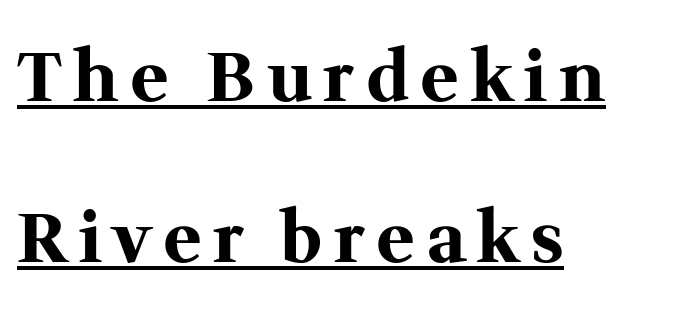
Q: Is the text bold? A: Yes.
Q: Is the text italic (slanted)? A: No, it is upright.
Q: Is the typeface a serif or a sans-serif typeface? A: Serif.
Q: Is the text underlined? A: Yes.
Q: How is the paragraph aligned? A: Left-aligned.
Q: Is the spacing between lines tight, normal or loose? A: Loose.
Q: Width (condensed, normal, or wide)? A: Normal.
Q: Stroke contrast? A: Medium.
Q: x-height? A: Medium.
Q: Monospaced? A: No.
